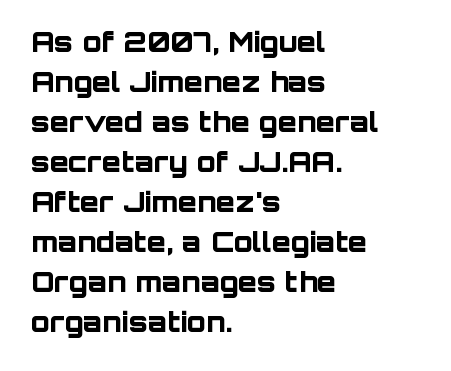
{"serif": "no", "italic": "no", "bold": "yes", "weight": "bold", "width": "normal", "stroke_contrast": "low", "x_height": "large", "monospaced": "no", "underline": "no", "align": "left", "line_spacing": "normal", "line_spacing_ratio": 1.43, "letter_spacing": "normal", "letter_spacing_em": 0.0, "glyph_px": 28}
